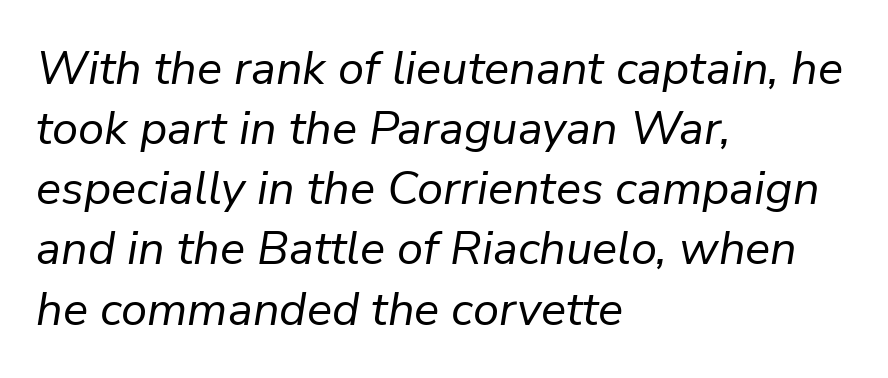
{"italic": "yes", "lean": "right", "slant_degrees": 9, "bold": "no", "weight": "regular", "width": "normal", "stroke_contrast": "low", "x_height": "medium", "monospaced": "no", "underline": "no", "align": "left", "line_spacing": "normal", "line_spacing_ratio": 1.28, "letter_spacing": "normal", "letter_spacing_em": 0.0, "glyph_px": 47}
